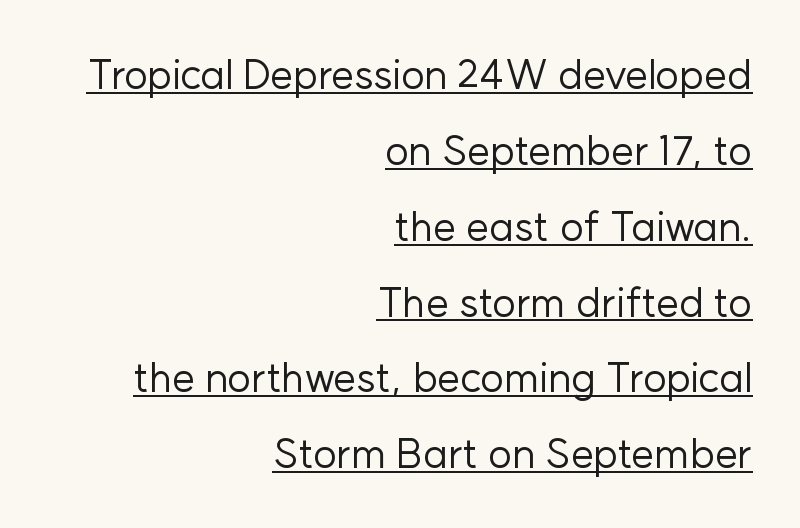
{"serif": "no", "italic": "no", "bold": "no", "weight": "regular", "width": "normal", "stroke_contrast": "low", "x_height": "medium", "monospaced": "no", "underline": "yes", "align": "right", "line_spacing_ratio": 1.85, "letter_spacing": "normal", "letter_spacing_em": 0.0, "glyph_px": 41}
